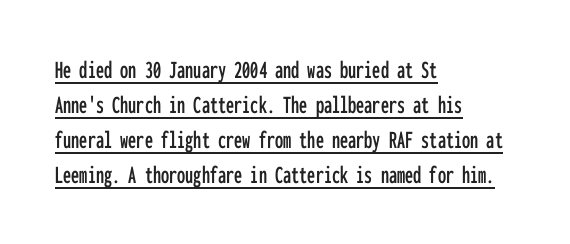
Tracking here is standard; glyphs follow each other at the usual distance. Notice how a bar underscores the lettering throughout. These lines are set flush left with a ragged right edge. The leading is moderate, giving the passage an even texture.
